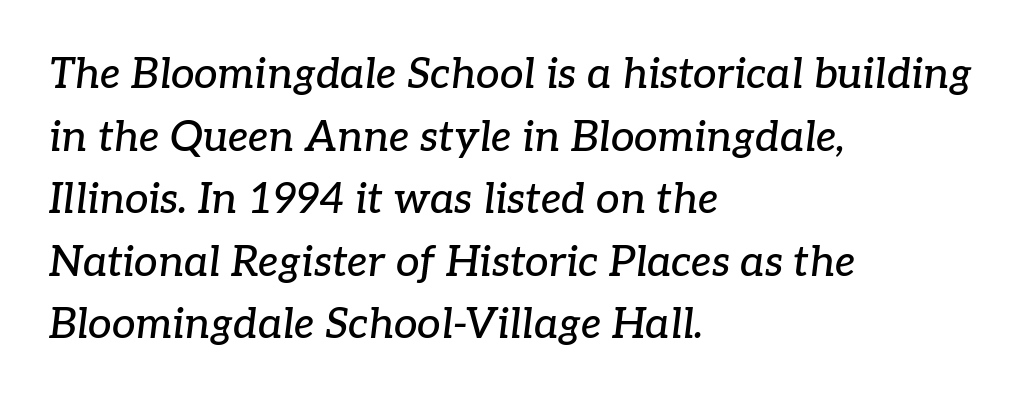
Q: Is the text italic (slanted)? A: Yes, it leans right by about 7 degrees.
Q: Is the typeface a serif or a sans-serif typeface? A: Serif.
Q: Is the text underlined? A: No.
Q: How is the paragraph aligned? A: Left-aligned.
Q: Is the spacing between letters normal or unusually wide? A: Normal.
Q: Is the spacing between lines tight, normal or loose? A: Normal.
Q: Width (condensed, normal, or wide)? A: Normal.
Q: Stroke contrast? A: Low.
Q: x-height? A: Medium.
Q: Monospaced? A: No.
